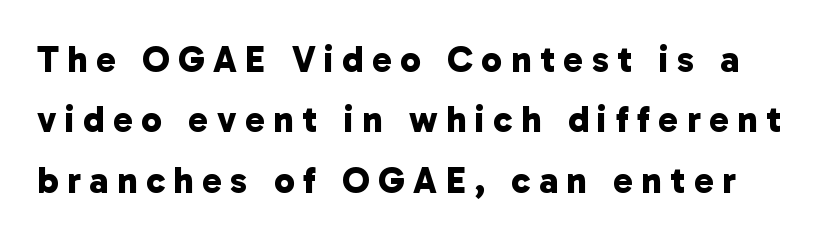
The image shows 37 px bold sans-serif type; set normal line spacing (1.63x), unusually wide letter spacing (+0.23 em), not underlined; low stroke contrast and a medium x-height.
